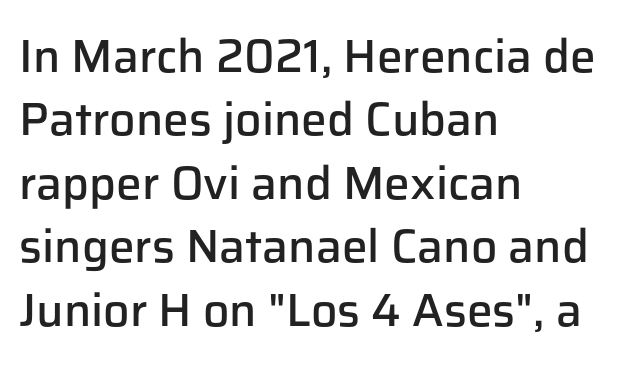
{"serif": "no", "italic": "no", "bold": "semi", "weight": "semibold", "width": "normal", "stroke_contrast": "low", "x_height": "medium", "monospaced": "no", "underline": "no", "align": "left", "line_spacing": "normal", "line_spacing_ratio": 1.38, "letter_spacing": "normal", "letter_spacing_em": 0.0, "glyph_px": 46}
